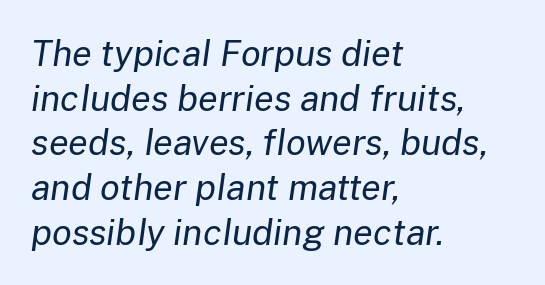
The image shows 36 px regular-weight type, italic (leaning right); set left-aligned, line spacing 1.24x, normal letter spacing, not underlined; low stroke contrast and a medium x-height.
